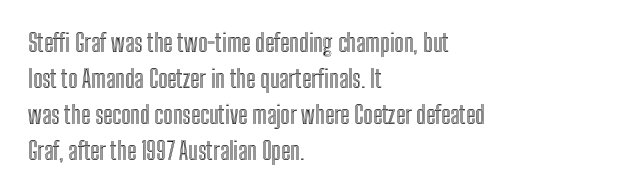
You can tell it's not italic because the verticals are truly vertical. Whoever set this chose a conventional vertical rhythm. The line texture is even and compact thanks to regular tracking. Each row of text sits above clean, open space.
